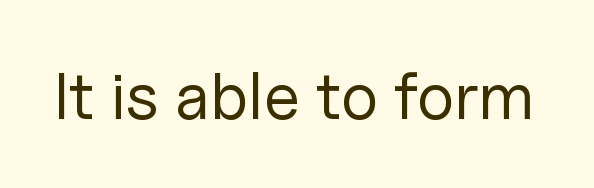
Q: Is the text bold? A: No.
Q: Is the text italic (slanted)? A: No, it is upright.
Q: Is the typeface a serif or a sans-serif typeface? A: Sans-serif.
Q: Is the text underlined? A: No.
Q: Is the spacing between letters normal or unusually wide? A: Normal.
Q: Width (condensed, normal, or wide)? A: Normal.
Q: Stroke contrast? A: Low.
Q: x-height? A: Medium.
Q: Monospaced? A: No.
